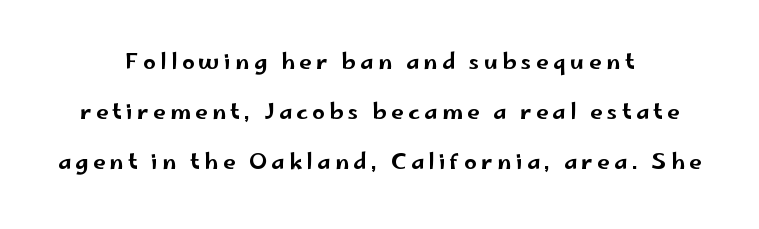
Q: Is the text italic (slanted)? A: No, it is upright.
Q: Is the text underlined? A: No.
Q: How is the paragraph aligned? A: Centered.
Q: Is the spacing between letters normal or unusually wide? A: Unusually wide.
Q: Is the spacing between lines tight, normal or loose? A: Loose.
